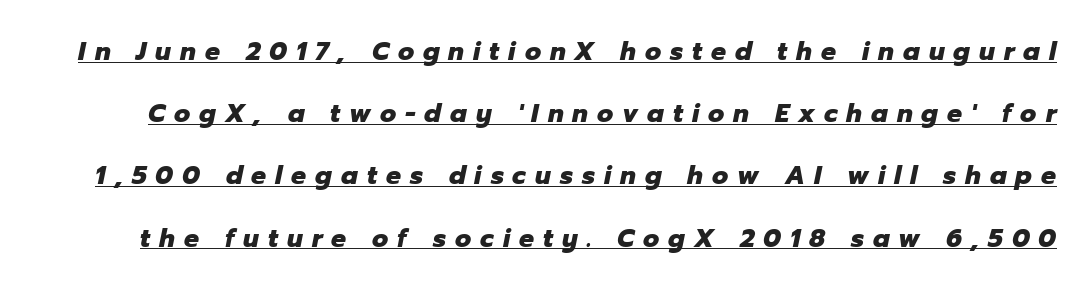
{"italic": "yes", "lean": "right", "slant_degrees": 12, "bold": "yes", "underline": "yes", "line_spacing": "loose", "line_spacing_ratio": 2.49, "letter_spacing": "wide", "letter_spacing_em": 0.36, "glyph_px": 25}
